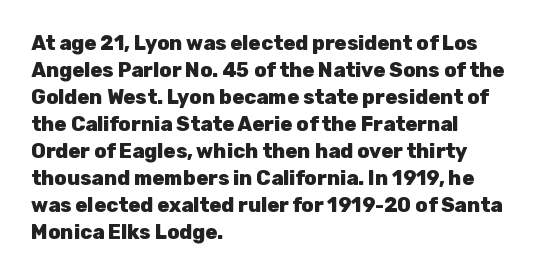
The font's upright variant was chosen for this text. Notice how the passage keeps a crisp vertical edge on the left only. Honestly, the row spacing looks completely unremarkable. Bare-footed words on every line.
